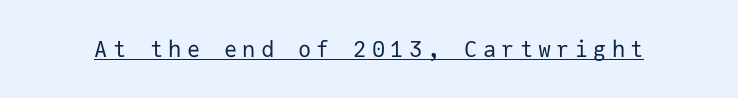
Honestly, the letter spacing is so wide it's the main thing you notice. Bold? No — there's no thickening of the strokes. Quick note: not italic, upright. This is underlined copy, the kind a proofreader might mark for attention.
